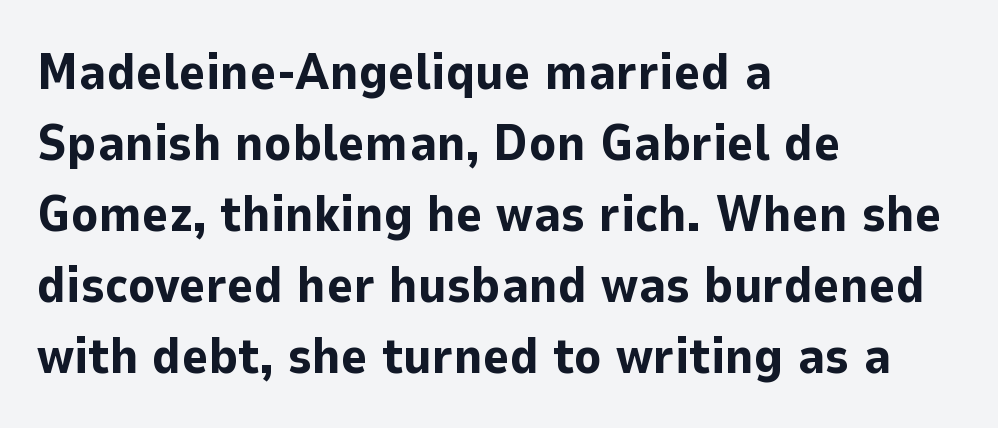
The image shows 51 px bold sans-serif type, upright; set left-aligned, normal line spacing (1.39x), normal letter spacing, not underlined; low stroke contrast and a medium x-height.
